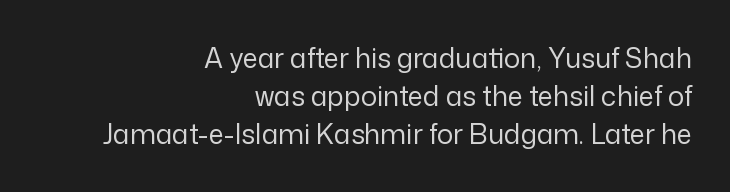
The letterforms sit shoulder to shoulder at normal distance. The zone under the glyphs is completely vacant. Stroke thickness stays within the range of a standard reading face or lighter. When letters stand straight like this, we call the style roman or upright. The designer left line spacing at the default.
